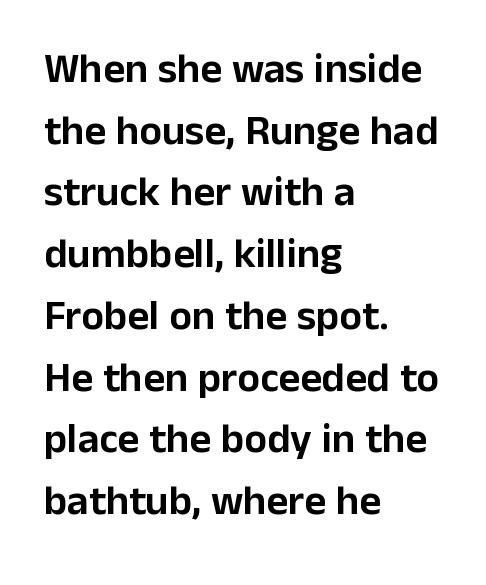
{"serif": "no", "italic": "no", "width": "normal", "stroke_contrast": "low", "x_height": "medium", "monospaced": "no", "underline": "no", "align": "left", "line_spacing": "normal", "line_spacing_ratio": 1.47, "letter_spacing": "normal", "letter_spacing_em": 0.0, "glyph_px": 42}
